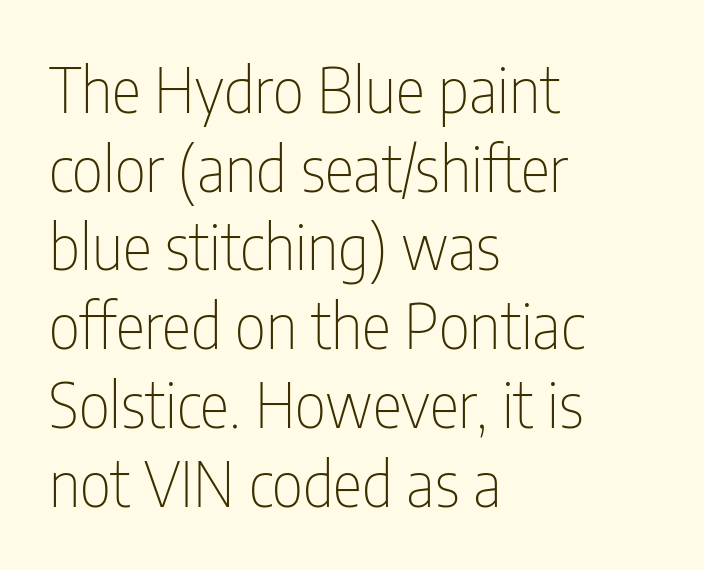
Q: Is the text bold? A: No.
Q: Is the text italic (slanted)? A: No, it is upright.
Q: Is the typeface a serif or a sans-serif typeface? A: Sans-serif.
Q: Is the text underlined? A: No.
Q: How is the paragraph aligned? A: Left-aligned.
Q: Is the spacing between letters normal or unusually wide? A: Normal.
Q: Is the spacing between lines tight, normal or loose? A: Normal.
Q: Width (condensed, normal, or wide)? A: Condensed.
Q: Stroke contrast? A: Low.
Q: x-height? A: Medium.
Q: Monospaced? A: No.
